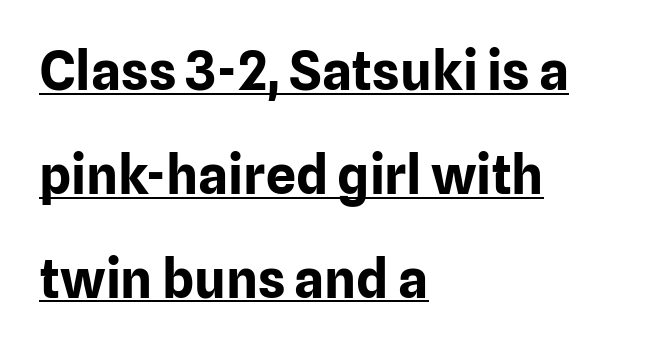
{"serif": "no", "italic": "no", "bold": "yes", "weight": "bold", "width": "normal", "stroke_contrast": "low", "x_height": "medium", "monospaced": "no", "underline": "yes", "align": "left", "line_spacing": "loose", "line_spacing_ratio": 1.96, "letter_spacing": "normal", "letter_spacing_em": 0.0, "glyph_px": 53}
